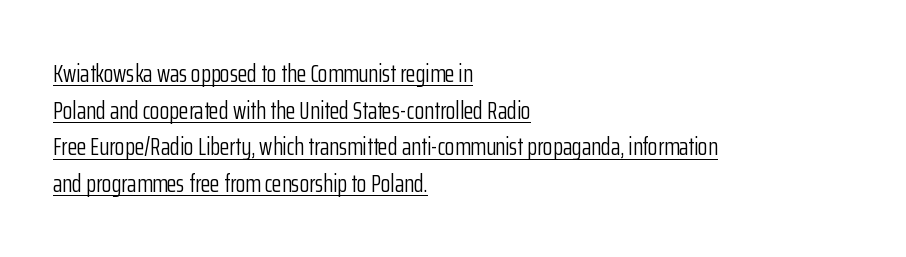
This rendering uses left alignment, leaving the right contour irregular. Quick note: interline space is typical. Default kerning and tracking; the words read as compact shapes. Notice how a bar underscores the lettering throughout. Posture: upright roman.
